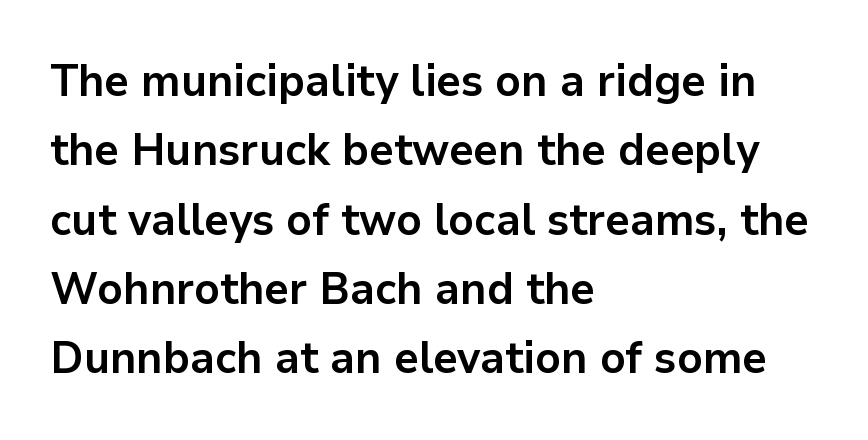
Q: Is the text bold? A: Yes.
Q: Is the text italic (slanted)? A: No, it is upright.
Q: Is the typeface a serif or a sans-serif typeface? A: Sans-serif.
Q: Is the text underlined? A: No.
Q: How is the paragraph aligned? A: Left-aligned.
Q: Is the spacing between letters normal or unusually wide? A: Normal.
Q: Is the spacing between lines tight, normal or loose? A: Normal.
Q: Width (condensed, normal, or wide)? A: Normal.
Q: Stroke contrast? A: Low.
Q: x-height? A: Medium.
Q: Monospaced? A: No.
